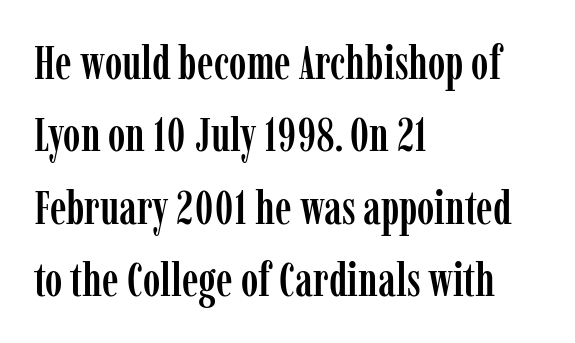
No extra tracking has been applied to these lines. These lines are rendered in a variable-pitch font. This rendering features lettering with no underline. The face used here is seriffed, in the tradition of book romans. Reading down the column, the eye jumps a familiar distance to each next line.
